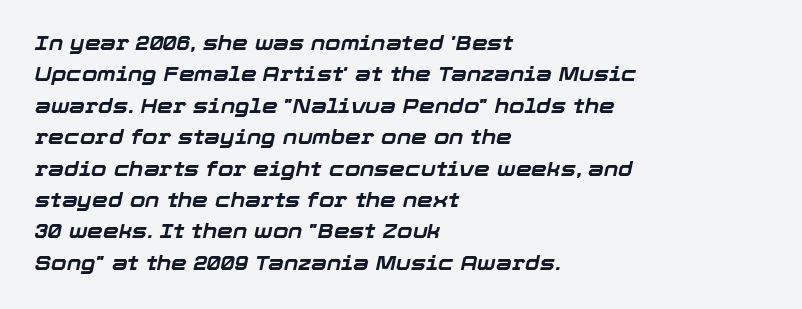
Q: Is the text bold? A: Yes.
Q: Is the text italic (slanted)? A: Yes, it leans right by about 12 degrees.
Q: Is the text underlined? A: No.
Q: How is the paragraph aligned? A: Left-aligned.
Q: Is the spacing between letters normal or unusually wide? A: Normal.
Q: Is the spacing between lines tight, normal or loose? A: Normal.
